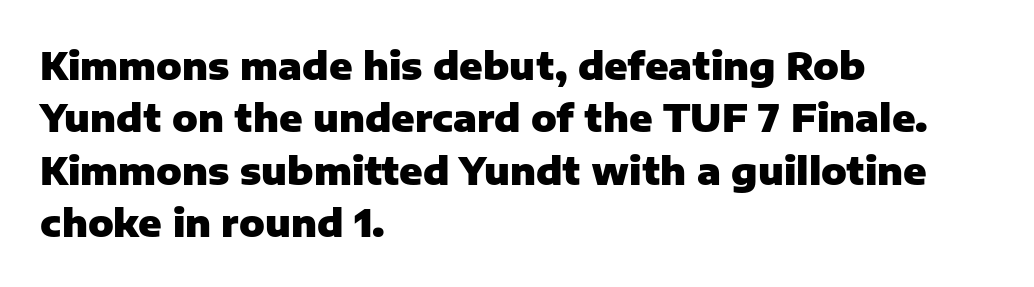
Q: Is the text bold? A: Yes.
Q: Is the text italic (slanted)? A: No, it is upright.
Q: Is the typeface a serif or a sans-serif typeface? A: Sans-serif.
Q: Is the text underlined? A: No.
Q: How is the paragraph aligned? A: Left-aligned.
Q: Is the spacing between letters normal or unusually wide? A: Normal.
Q: Is the spacing between lines tight, normal or loose? A: Normal.
Q: Width (condensed, normal, or wide)? A: Normal.
Q: Stroke contrast? A: Low.
Q: x-height? A: Medium.
Q: Monospaced? A: No.
